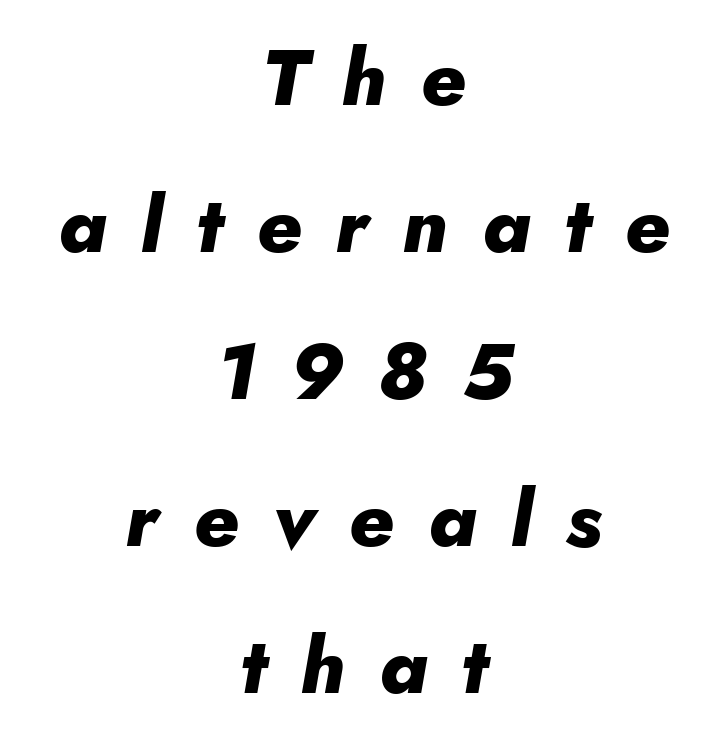
Q: Is the text bold? A: Yes.
Q: Is the text italic (slanted)? A: Yes, it leans right by about 10 degrees.
Q: Is the text underlined? A: No.
Q: How is the paragraph aligned? A: Centered.
Q: Is the spacing between letters normal or unusually wide? A: Unusually wide.
Q: Width (condensed, normal, or wide)? A: Normal.
Q: Stroke contrast? A: Low.
Q: x-height? A: Small.
Q: Monospaced? A: No.
